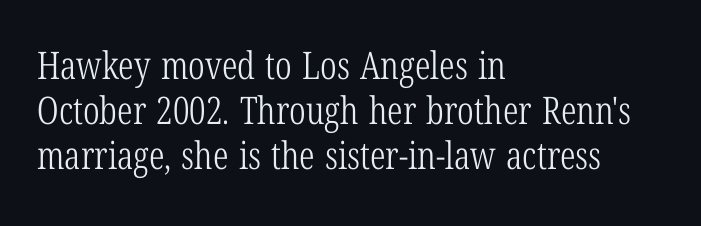
Italic: no, the glyphs are upright roman. This rendering employs a face with finishing strokes, i.e., a serif. The zone under the glyphs is completely vacant. All the whitespace from short lines collects on the right. No chunkiness to these letters — they're not bold. Glyph-to-glyph distance matches everyday printed text.
